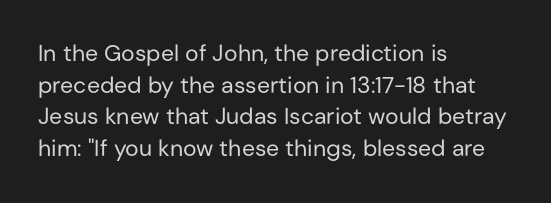
Q: Is the text bold? A: No.
Q: Is the text italic (slanted)? A: No, it is upright.
Q: Is the text underlined? A: No.
Q: How is the paragraph aligned? A: Left-aligned.
Q: Is the spacing between letters normal or unusually wide? A: Normal.
Q: Is the spacing between lines tight, normal or loose? A: Normal.
